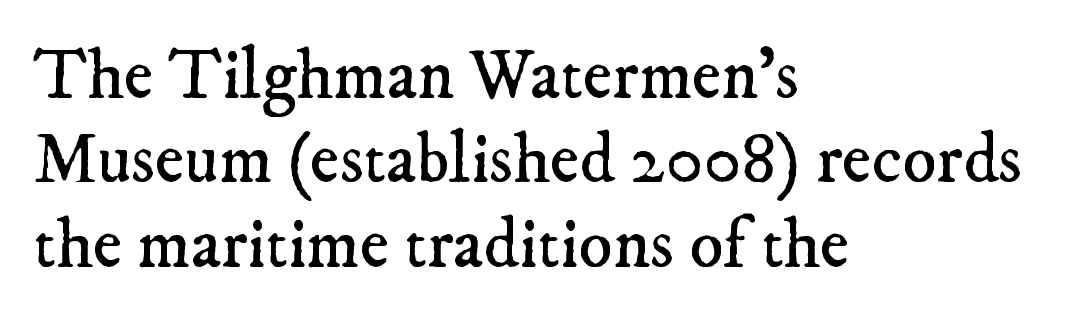
Q: Is the text bold? A: No.
Q: Is the typeface a serif or a sans-serif typeface? A: Serif.
Q: Is the text underlined? A: No.
Q: How is the paragraph aligned? A: Left-aligned.
Q: Is the spacing between letters normal or unusually wide? A: Normal.
Q: Width (condensed, normal, or wide)? A: Normal.
Q: Stroke contrast? A: Low.
Q: x-height? A: Small.
Q: Monospaced? A: No.
